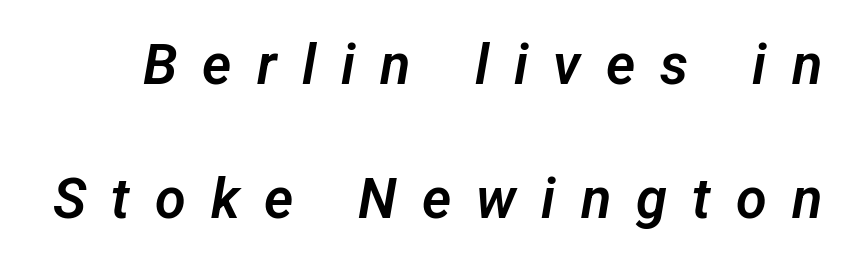
{"serif": "no", "width": "normal", "stroke_contrast": "low", "x_height": "medium", "monospaced": "no", "underline": "no", "line_spacing": "loose", "line_spacing_ratio": 2.39, "letter_spacing": "wide", "letter_spacing_em": 0.45, "glyph_px": 56}
